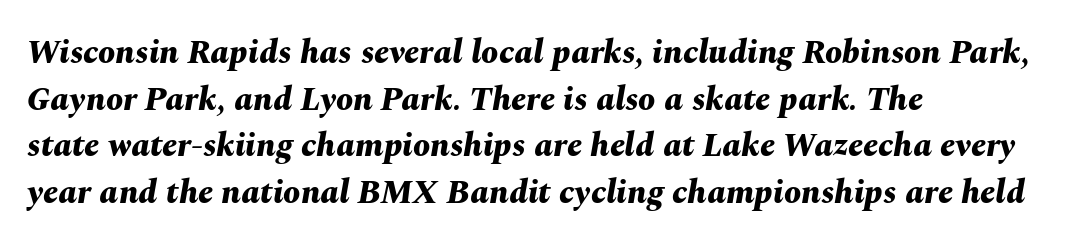
Q: Is the text bold? A: Yes.
Q: Is the text italic (slanted)? A: Yes, it leans right by about 10 degrees.
Q: Is the text underlined? A: No.
Q: How is the paragraph aligned? A: Left-aligned.
Q: Is the spacing between letters normal or unusually wide? A: Normal.
Q: Is the spacing between lines tight, normal or loose? A: Normal.
Q: Width (condensed, normal, or wide)? A: Normal.
Q: Stroke contrast? A: Medium.
Q: x-height? A: Medium.
Q: Monospaced? A: No.
